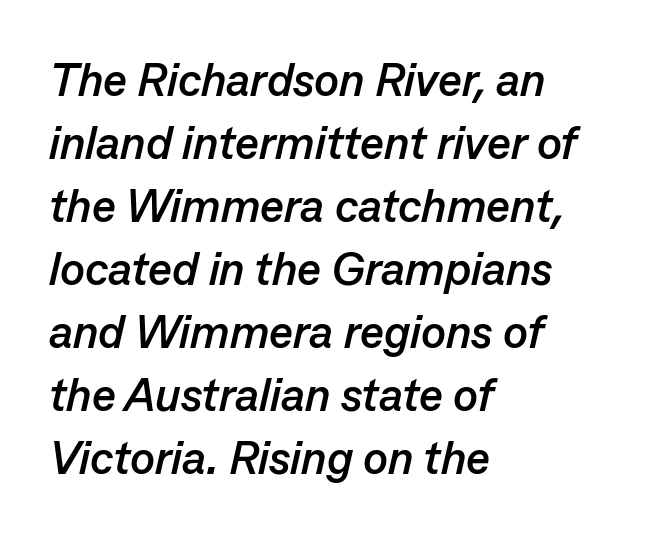
Inter-character spacing is left at the font's built-in metrics. Spacing verdict: proportional, widths tailored to each character. The sample has been set heavy, in full bold. Casual observation: everything's shoved over to the left.
